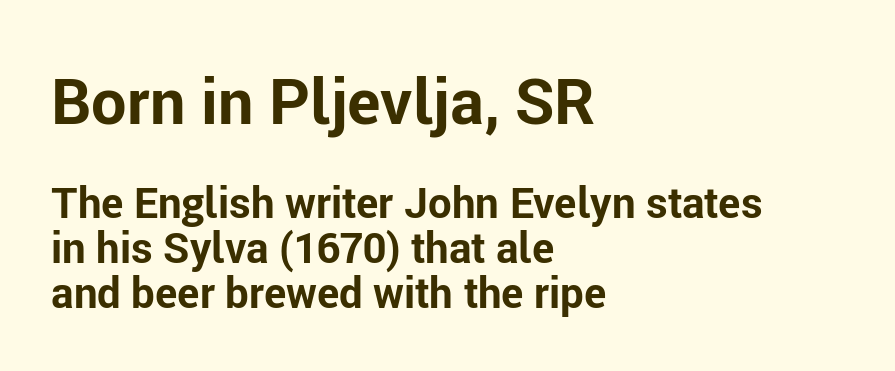
One glance says dense: line gaps are narrower than usual. The letters carry no serifs — their stems end cleanly without finishing strokes. The rag falls on the right side of this text block. Upright lettering throughout.
